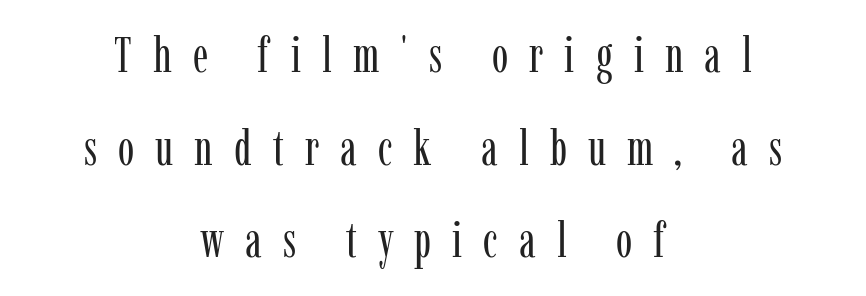
Compared with a flush-left layout, this one balances lines on the center instead. Descenders hang freely into open space. A light-to-regular cut is what we see here. When letters stand straight like this, we call the style roman or upright.
